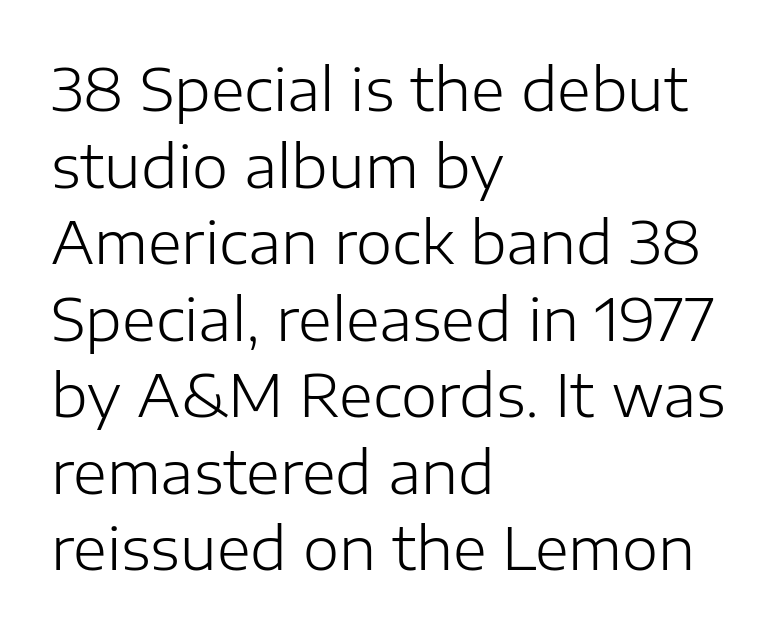
{"serif": "no", "italic": "no", "bold": "no", "weight": "light", "width": "normal", "stroke_contrast": "low", "x_height": "medium", "monospaced": "no", "underline": "no", "align": "left", "line_spacing": "normal", "line_spacing_ratio": 1.32, "letter_spacing": "normal", "letter_spacing_em": 0.0, "glyph_px": 58}
